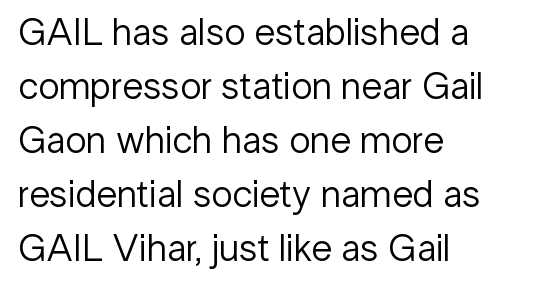
Q: Is the text bold? A: No.
Q: Is the text italic (slanted)? A: No, it is upright.
Q: Is the typeface a serif or a sans-serif typeface? A: Sans-serif.
Q: Is the text underlined? A: No.
Q: How is the paragraph aligned? A: Left-aligned.
Q: Is the spacing between letters normal or unusually wide? A: Normal.
Q: Is the spacing between lines tight, normal or loose? A: Normal.
Q: Width (condensed, normal, or wide)? A: Normal.
Q: Stroke contrast? A: Low.
Q: x-height? A: Medium.
Q: Monospaced? A: No.
